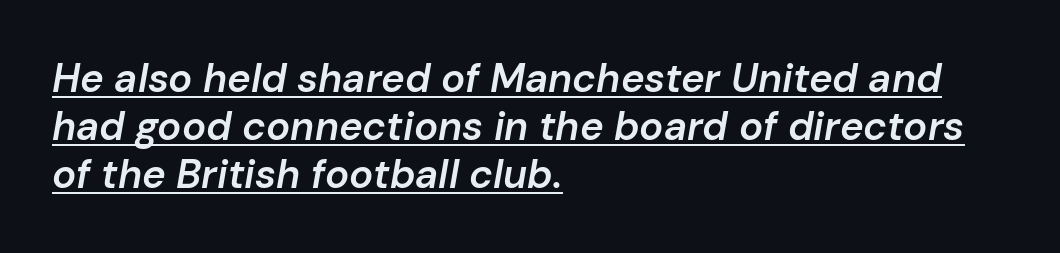
Q: Is the text bold? A: Semi-bold.
Q: Is the text italic (slanted)? A: Yes, it leans right by about 10 degrees.
Q: Is the text underlined? A: Yes.
Q: How is the paragraph aligned? A: Left-aligned.
Q: Is the spacing between letters normal or unusually wide? A: Normal.
Q: Width (condensed, normal, or wide)? A: Normal.
Q: Stroke contrast? A: Low.
Q: x-height? A: Medium.
Q: Monospaced? A: No.
